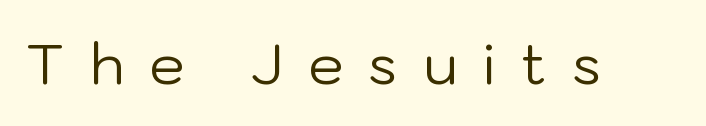
Q: Is the text bold? A: No.
Q: Is the text italic (slanted)? A: No, it is upright.
Q: Is the typeface a serif or a sans-serif typeface? A: Sans-serif.
Q: Is the text underlined? A: No.
Q: Is the spacing between letters normal or unusually wide? A: Unusually wide.
Q: Width (condensed, normal, or wide)? A: Normal.
Q: Stroke contrast? A: Low.
Q: x-height? A: Medium.
Q: Monospaced? A: No.
